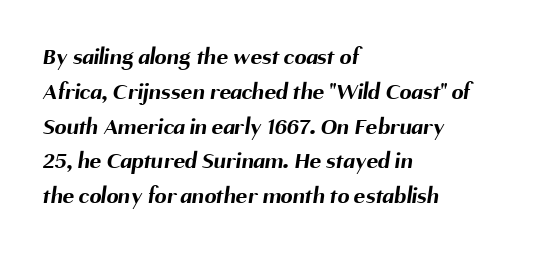
The image shows 24 px bold type; set left-aligned, normal line spacing (1.45x), normal letter spacing, not underlined.
